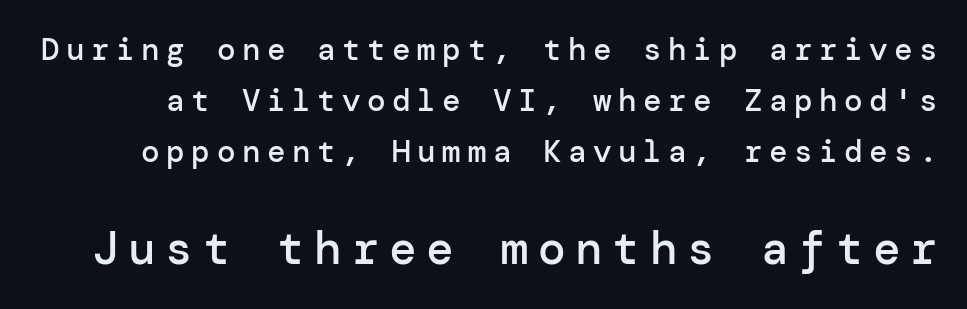
Glyph-to-glyph distance is far greater than everyday printed text. These lines sit exactly where default settings would place them. These two chunks differ in scale, with the bottom chunk taking the larger measure. Tall strokes in this sample are plumb rather than angled.
